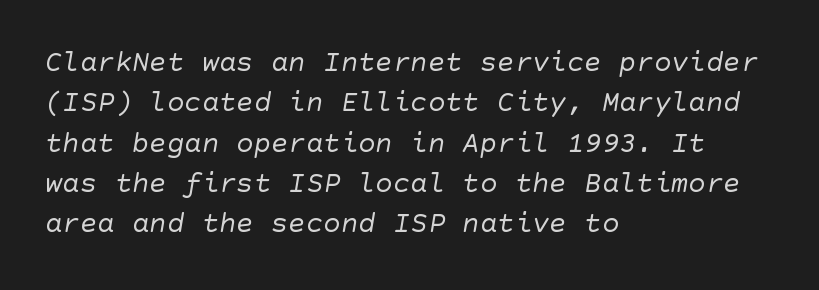
{"serif": "no", "bold": "no", "weight": "regular", "width": "normal", "stroke_contrast": "low", "x_height": "large", "underline": "no", "align": "left", "line_spacing": "normal", "line_spacing_ratio": 1.39, "letter_spacing": "normal", "letter_spacing_em": 0.0, "glyph_px": 29}
